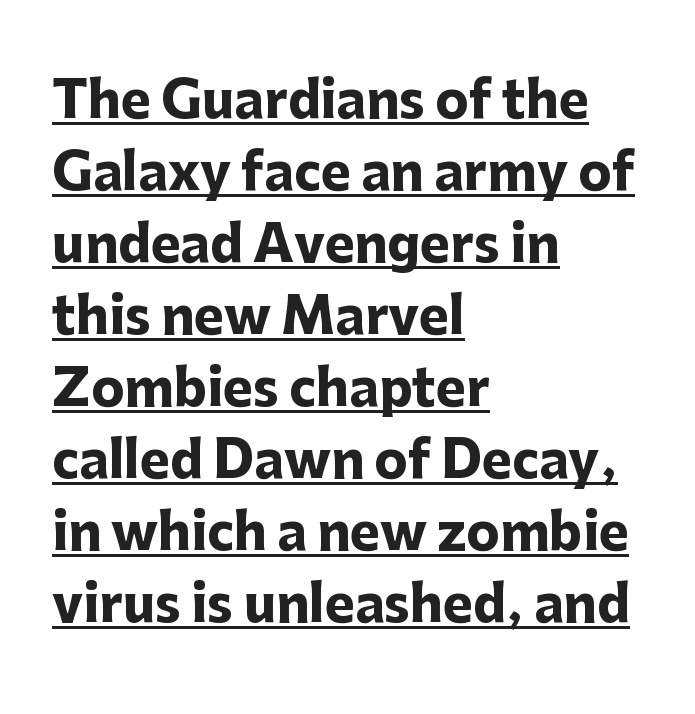
{"serif": "no", "italic": "no", "bold": "yes", "weight": "heavy", "width": "normal", "stroke_contrast": "low", "x_height": "medium", "monospaced": "no", "underline": "yes", "align": "left", "line_spacing": "normal", "line_spacing_ratio": 1.44, "letter_spacing": "normal", "letter_spacing_em": 0.0, "glyph_px": 50}
